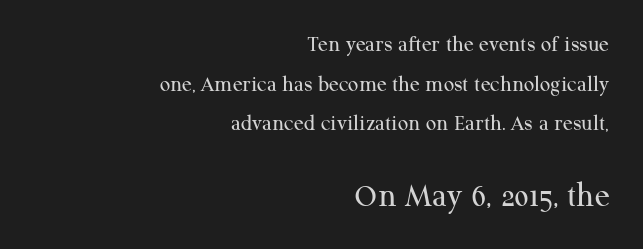
The line texture is even and compact thanks to regular tracking. Compared with a typical body face, this is equally light or lighter still. Proportional: the letters do not fall into vertical columns. Upright lettering throughout. Compare the two chunks: the lower has the greater cap height.
